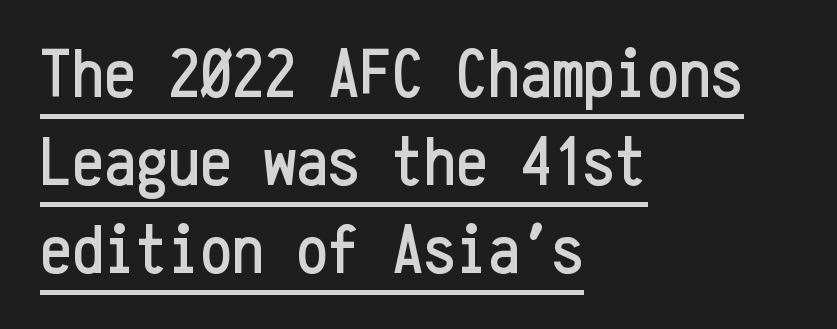
A student would call this left alignment; a typographer would say flush left, rag right. Quick note: not italic, upright. Each letter, wide or thin by design, is forced into the same width here. In terms of letterspacing, this is plain default setting. This sample carries an underscore along the baseline area.
